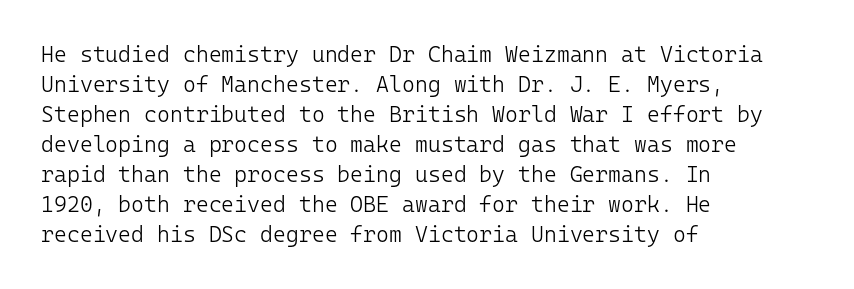
{"italic": "no", "bold": "no", "underline": "no", "align": "left", "line_spacing": "normal", "line_spacing_ratio": 1.36, "letter_spacing": "normal", "letter_spacing_em": 0.0, "glyph_px": 22}
